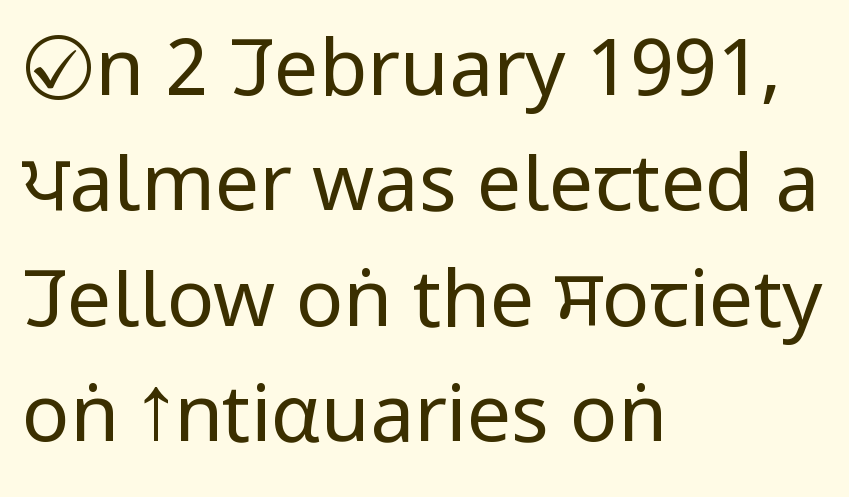
{"serif": "no", "italic": "no", "bold": "no", "weight": "regular", "width": "condensed", "stroke_contrast": "low", "x_height": "large", "monospaced": "no", "underline": "no", "align": "left", "line_spacing": "normal", "line_spacing_ratio": 1.46, "letter_spacing": "normal", "letter_spacing_em": 0.0, "glyph_px": 79}
